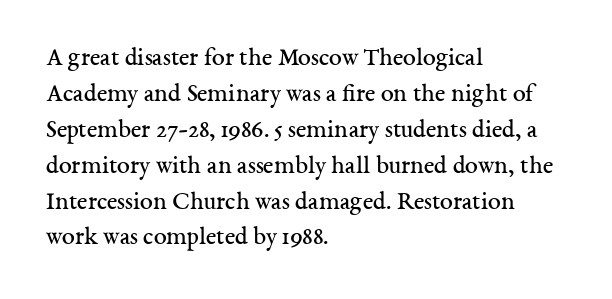
Q: Is the text bold? A: No.
Q: Is the text italic (slanted)? A: No, it is upright.
Q: Is the text underlined? A: No.
Q: How is the paragraph aligned? A: Left-aligned.
Q: Is the spacing between letters normal or unusually wide? A: Normal.
Q: Is the spacing between lines tight, normal or loose? A: Normal.
